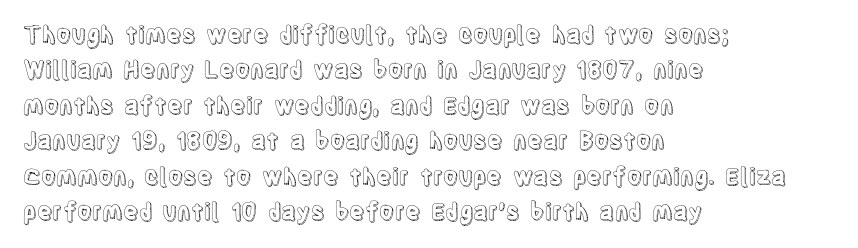
The image shows 23 px text type, upright; set left-aligned, normal line spacing (1.54x), normal letter spacing, not underlined.
